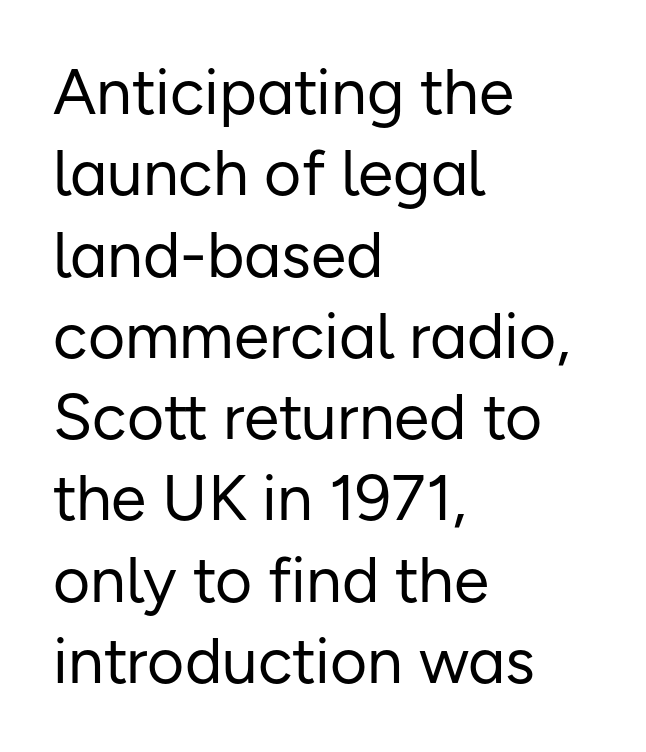
Does the lettering tilt? It doesn't — this is upright. If you drew a ruler down the left edge, every line would touch it. You could not count columns in this text — the font is proportionally spaced. The passage shown stacks its lines at a standard gap.
